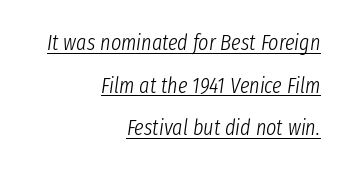
The image shows 22 px text type, italic (leaning right); set right-aligned, loose line spacing (1.94x), normal letter spacing, underlined.
